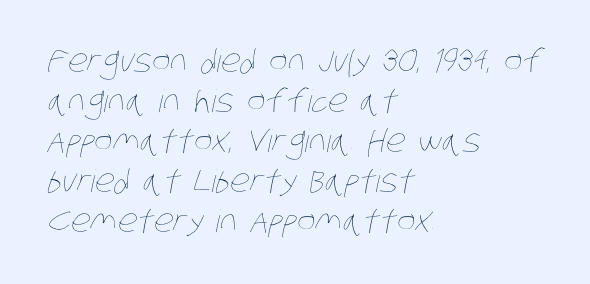
{"bold": "no", "weight": "thin", "width": "condensed", "stroke_contrast": "low", "x_height": "large", "monospaced": "no", "underline": "no", "align": "left", "line_spacing": "normal", "line_spacing_ratio": 1.29, "letter_spacing": "normal", "letter_spacing_em": 0.0, "glyph_px": 31}
